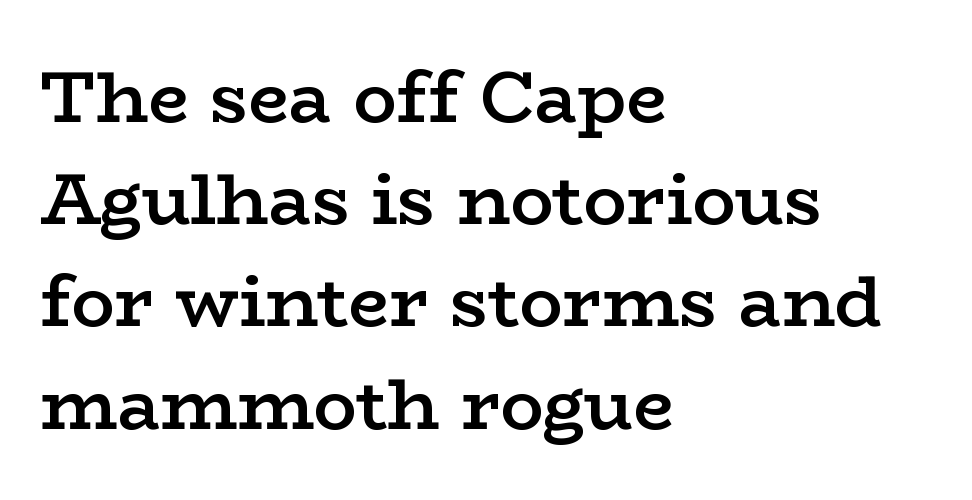
The image shows 72 px semibold, wide serif type, upright; set left-aligned, normal line spacing (1.42x), normal letter spacing, not underlined; low stroke contrast and a medium x-height.
